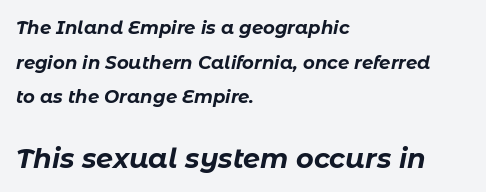
Tall strokes in this sample are angled rather than plumb. You could fit nearly another row in the gap between these rows. Type without underlining. Here the glyphs are tracked normally, forming tight word shapes. Of the two passages, the one underneath uses the larger point size. The typesetter chose a ragged-right arrangement here.
